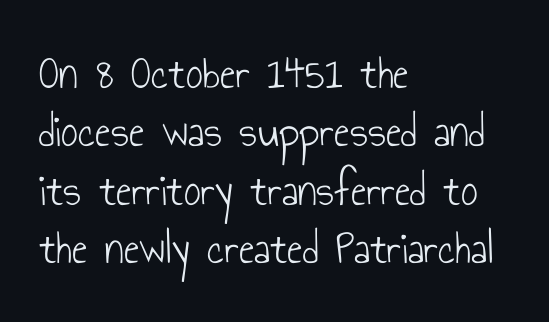
Q: Is the text bold? A: No.
Q: Is the text italic (slanted)? A: No, it is upright.
Q: Is the typeface a serif or a sans-serif typeface? A: Sans-serif.
Q: Is the text underlined? A: No.
Q: How is the paragraph aligned? A: Left-aligned.
Q: Is the spacing between letters normal or unusually wide? A: Normal.
Q: Width (condensed, normal, or wide)? A: Condensed.
Q: Stroke contrast? A: Low.
Q: x-height? A: Small.
Q: Monospaced? A: No.
